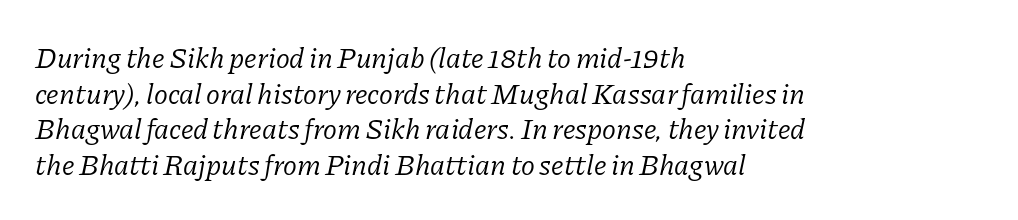
Q: Is the text bold? A: No.
Q: Is the text italic (slanted)? A: Yes, it leans right by about 11 degrees.
Q: Is the typeface a serif or a sans-serif typeface? A: Serif.
Q: Is the text underlined? A: No.
Q: How is the paragraph aligned? A: Left-aligned.
Q: Is the spacing between letters normal or unusually wide? A: Normal.
Q: Width (condensed, normal, or wide)? A: Normal.
Q: Stroke contrast? A: Low.
Q: x-height? A: Medium.
Q: Monospaced? A: No.
